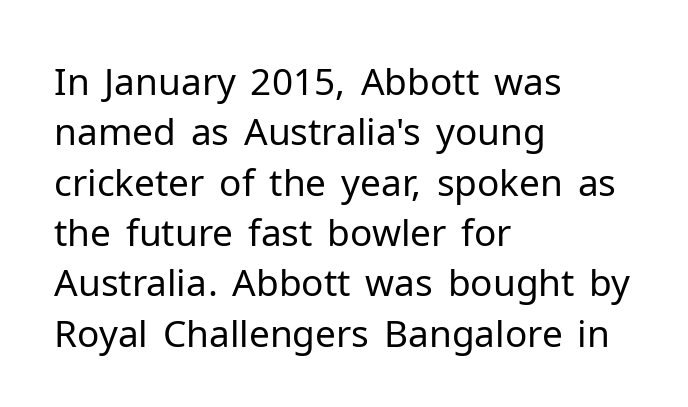
{"serif": "no", "italic": "no", "bold": "no", "weight": "regular", "width": "normal", "stroke_contrast": "low", "x_height": "medium", "monospaced": "no", "underline": "no", "align": "left", "line_spacing": "normal", "line_spacing_ratio": 1.36, "letter_spacing": "normal", "letter_spacing_em": 0.0, "glyph_px": 37}
